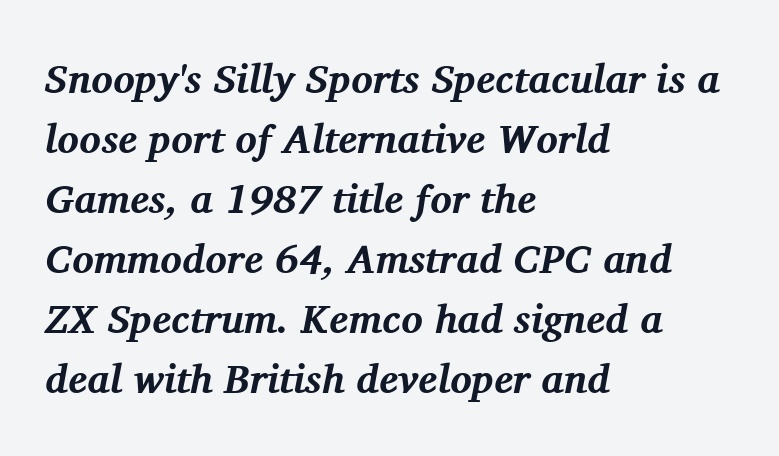
Q: Is the text bold? A: Yes.
Q: Is the text italic (slanted)? A: Yes, it leans right by about 11 degrees.
Q: Is the typeface a serif or a sans-serif typeface? A: Serif.
Q: Is the text underlined? A: No.
Q: How is the paragraph aligned? A: Left-aligned.
Q: Is the spacing between letters normal or unusually wide? A: Normal.
Q: Is the spacing between lines tight, normal or loose? A: Normal.
Q: Width (condensed, normal, or wide)? A: Normal.
Q: Stroke contrast? A: Medium.
Q: x-height? A: Medium.
Q: Monospaced? A: No.
